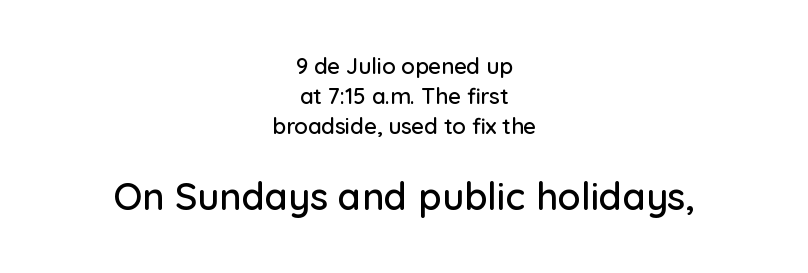
The image shows 38 px sans-serif type, upright; set centered, normal line spacing (1.36x), normal letter spacing, not underlined; the second (bottom) block is 1.73x larger; low stroke contrast and a medium x-height.
